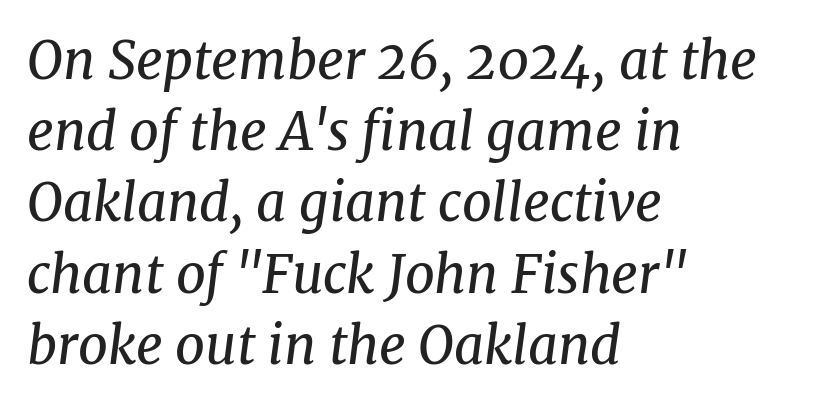
The image shows 52 px regular-weight serif type, italic (leaning right); set left-aligned, normal line spacing (1.37x), normal letter spacing, not underlined; medium stroke contrast and a medium x-height.
